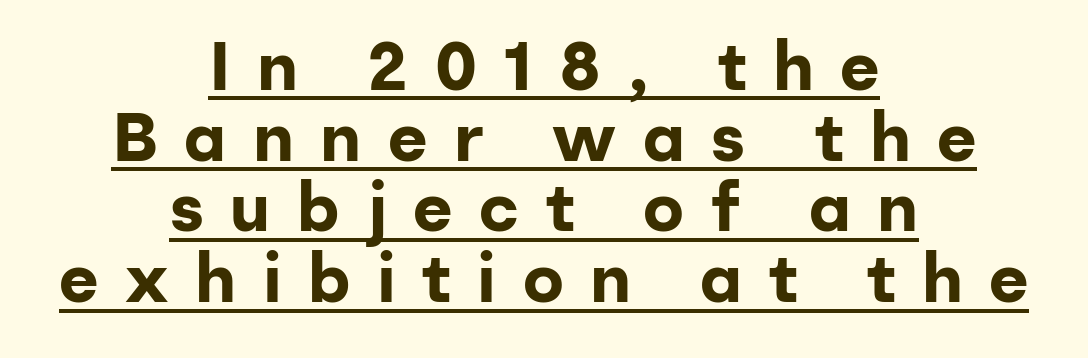
{"serif": "no", "italic": "no", "bold": "yes", "weight": "bold", "width": "normal", "stroke_contrast": "low", "x_height": "medium", "monospaced": "no", "underline": "yes", "align": "center", "line_spacing": "tight", "line_spacing_ratio": 1.04, "letter_spacing": "wide", "letter_spacing_em": 0.39, "glyph_px": 68}
